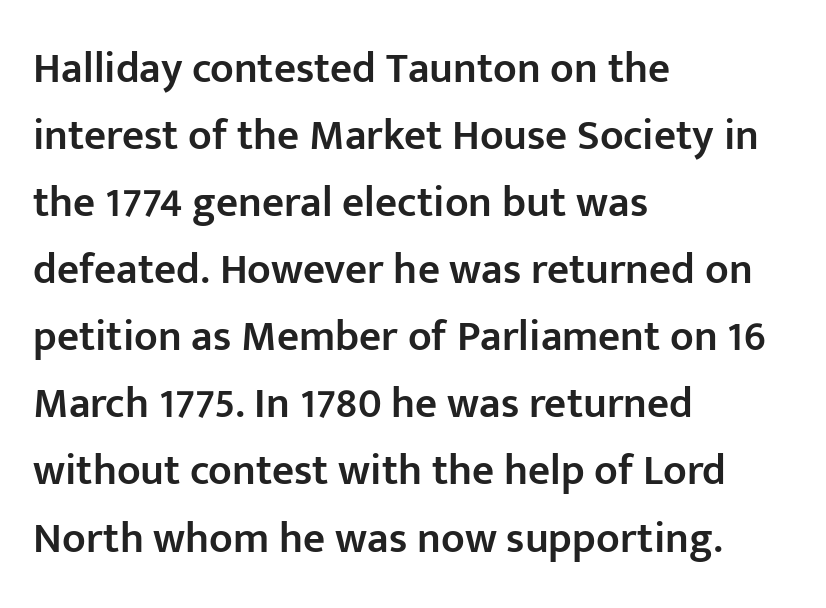
The image shows 43 px semibold sans-serif type, upright; set left-aligned, normal line spacing (1.56x), normal letter spacing, not underlined; low stroke contrast and a medium x-height.
